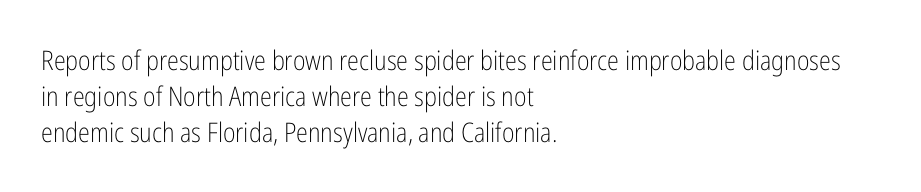
The image shows 27 px text type, upright; set left-aligned, normal line spacing (1.34x), normal letter spacing, not underlined.
